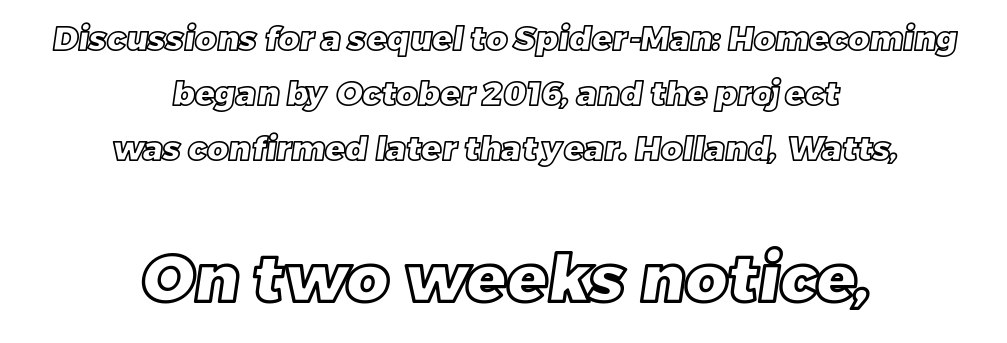
{"width": "normal", "x_height": "large", "monospaced": "no", "underline": "no", "align": "center", "line_spacing": "normal", "line_spacing_ratio": 1.67, "letter_spacing": "normal", "letter_spacing_em": 0.0, "larger_block": "second", "size_ratio": 2.0, "glyph_px": 66}
